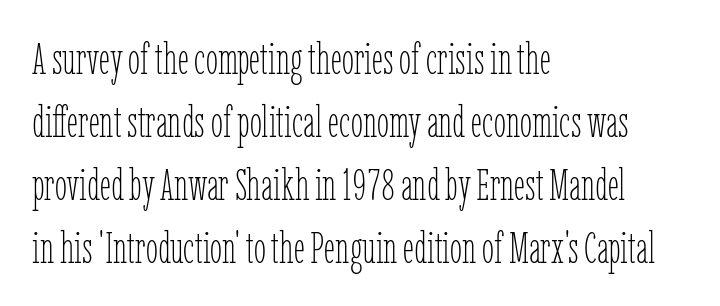
The image shows 44 px thin, condensed type, upright; set left-aligned, normal line spacing (1.43x), normal letter spacing, not underlined; low stroke contrast and a medium x-height.
